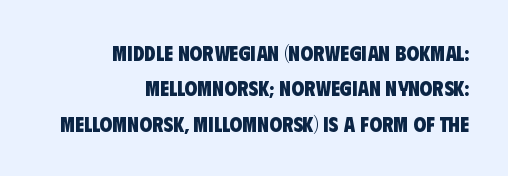
The image shows 21 px bold type; set right-aligned, normal line spacing (1.69x), normal letter spacing, not underlined.
